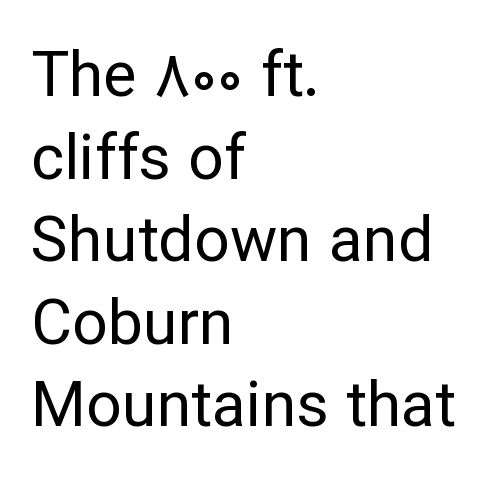
The image shows 63 px regular-weight sans-serif type, upright; set left-aligned, normal line spacing (1.31x), normal letter spacing, not underlined; low stroke contrast and a medium x-height.
